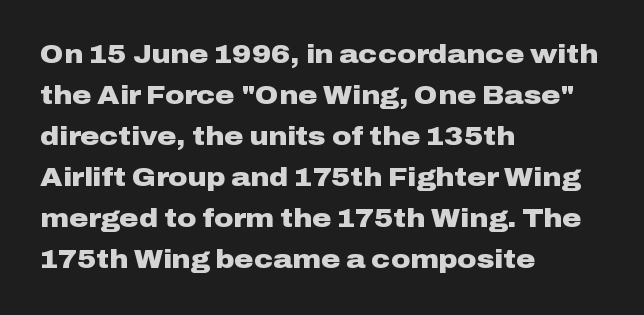
Q: Is the text bold? A: Yes.
Q: Is the text italic (slanted)? A: No, it is upright.
Q: Is the text underlined? A: No.
Q: How is the paragraph aligned? A: Left-aligned.
Q: Is the spacing between letters normal or unusually wide? A: Normal.
Q: Is the spacing between lines tight, normal or loose? A: Normal.
